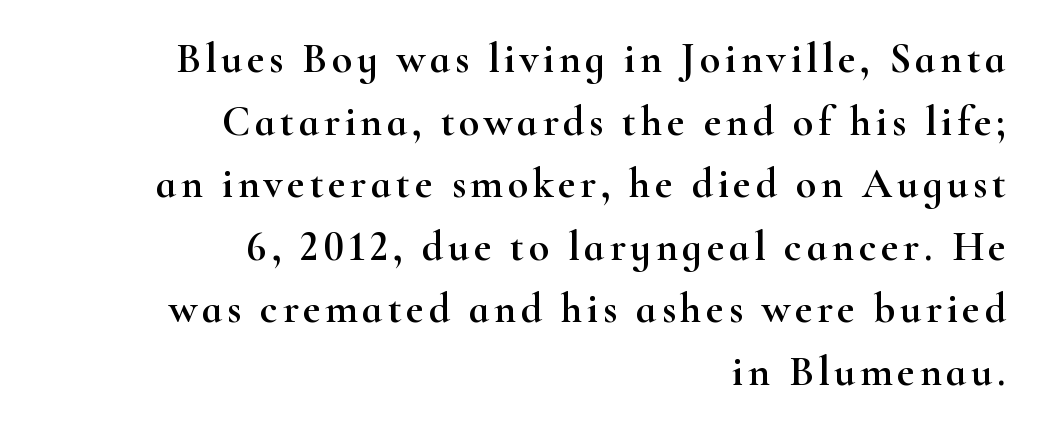
Q: Is the text italic (slanted)? A: No, it is upright.
Q: Is the typeface a serif or a sans-serif typeface? A: Serif.
Q: Is the text underlined? A: No.
Q: How is the paragraph aligned? A: Right-aligned.
Q: Is the spacing between lines tight, normal or loose? A: Normal.
Q: Width (condensed, normal, or wide)? A: Wide.
Q: Stroke contrast? A: High.
Q: x-height? A: Small.
Q: Monospaced? A: No.
